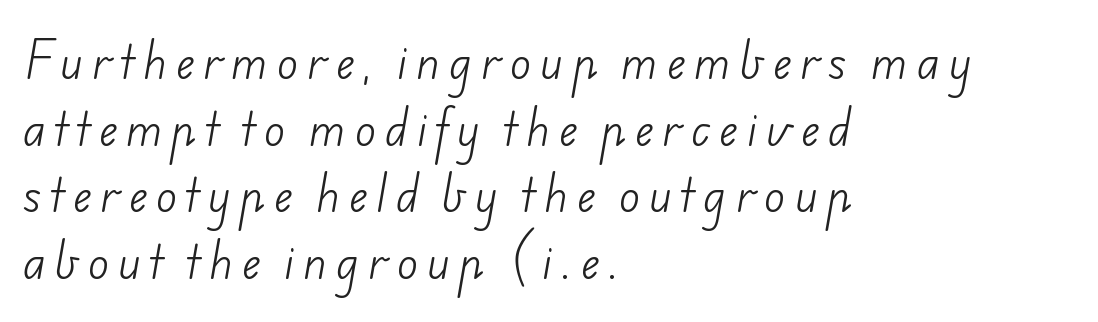
Q: Is the text bold? A: No.
Q: Is the typeface a serif or a sans-serif typeface? A: Sans-serif.
Q: Is the text underlined? A: No.
Q: How is the paragraph aligned? A: Left-aligned.
Q: Is the spacing between letters normal or unusually wide? A: Unusually wide.
Q: Is the spacing between lines tight, normal or loose? A: Normal.
Q: Width (condensed, normal, or wide)? A: Normal.
Q: Stroke contrast? A: Low.
Q: x-height? A: Small.
Q: Monospaced? A: No.
